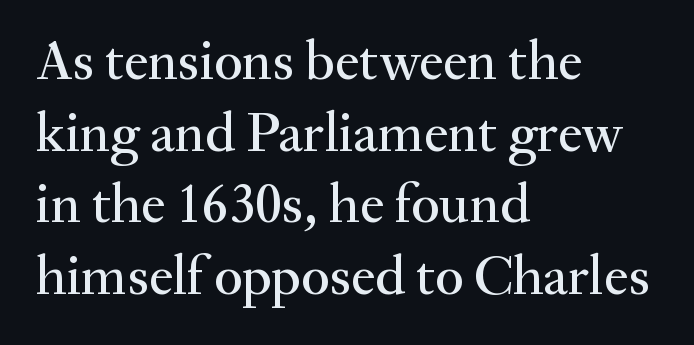
The image shows 56 px serif type, upright; set left-aligned, normal line spacing (1.28x), normal letter spacing, not underlined; medium stroke contrast and a small x-height.
